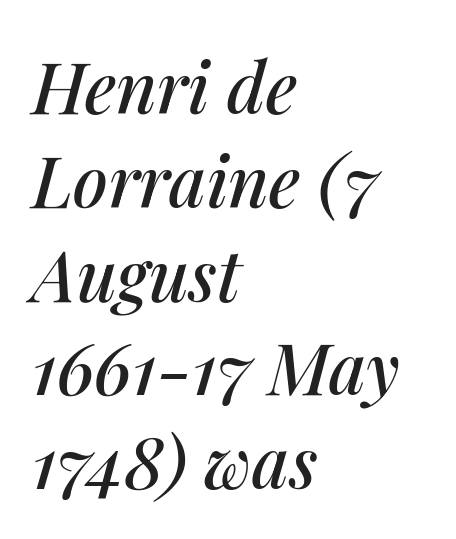
Q: Is the text italic (slanted)? A: Yes, it leans right by about 14 degrees.
Q: Is the text underlined? A: No.
Q: How is the paragraph aligned? A: Left-aligned.
Q: Is the spacing between letters normal or unusually wide? A: Normal.
Q: Is the spacing between lines tight, normal or loose? A: Normal.
Q: Width (condensed, normal, or wide)? A: Normal.
Q: Stroke contrast? A: Medium.
Q: x-height? A: Medium.
Q: Monospaced? A: No.
